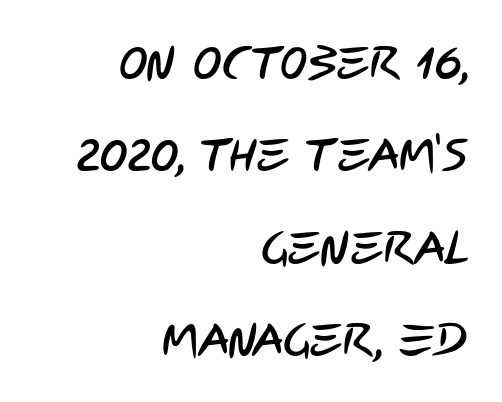
Q: Is the typeface a serif or a sans-serif typeface? A: Sans-serif.
Q: Is the text underlined? A: No.
Q: How is the paragraph aligned? A: Right-aligned.
Q: Is the spacing between letters normal or unusually wide? A: Normal.
Q: Is the spacing between lines tight, normal or loose? A: Loose.
Q: Width (condensed, normal, or wide)? A: Condensed.
Q: Stroke contrast? A: Low.
Q: x-height? A: Large.
Q: Monospaced? A: No.
